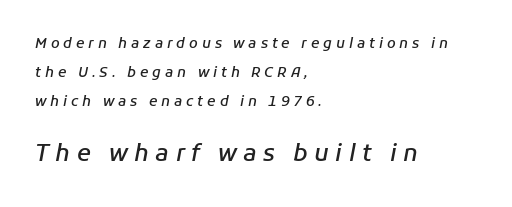
Q: Is the text bold? A: Semi-bold.
Q: Is the text italic (slanted)? A: Yes, it leans right by about 11 degrees.
Q: Is the text underlined? A: No.
Q: How is the paragraph aligned? A: Left-aligned.
Q: Is the spacing between letters normal or unusually wide? A: Unusually wide.
Q: Is the spacing between lines tight, normal or loose? A: Loose.
Q: Which block of text is set in a larger size, the first (top) or the second (bottom)? A: The second (bottom) one.
